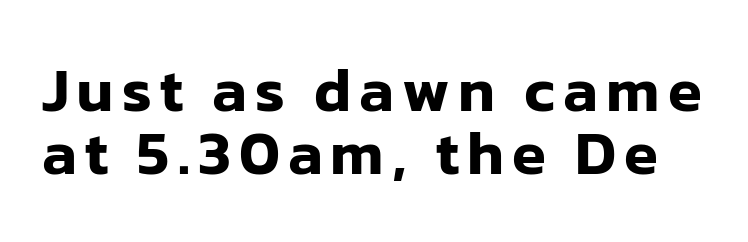
The foot of each line stays bare and open. These lines are rendered in a variable-pitch font. The font family rendered here belongs to the sans-serif group. The lettering holds an erect, upright posture throughout.
